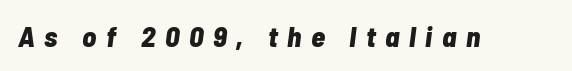
Q: Is the text bold? A: Yes.
Q: Is the text italic (slanted)? A: Yes, it leans right by about 7 degrees.
Q: Is the text underlined? A: No.
Q: Is the spacing between letters normal or unusually wide? A: Unusually wide.
Q: Width (condensed, normal, or wide)? A: Condensed.
Q: Stroke contrast? A: Low.
Q: x-height? A: Medium.
Q: Monospaced? A: No.
